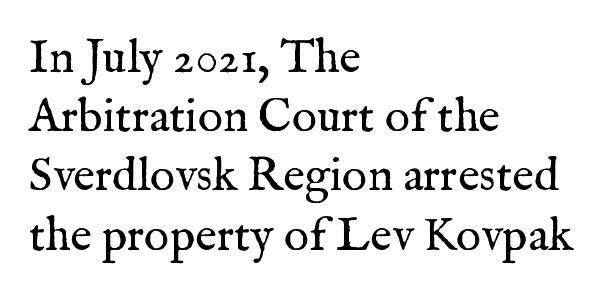
The image shows 47 px regular-weight serif type, upright; set left-aligned, normal line spacing (1.26x), normal letter spacing, not underlined; medium stroke contrast and a medium x-height.
